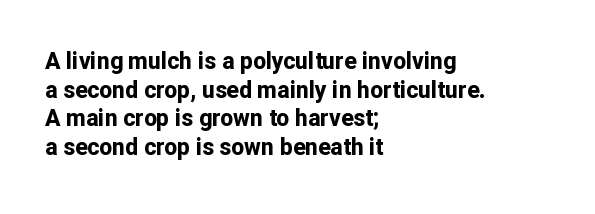
Q: Is the text bold? A: Yes.
Q: Is the text italic (slanted)? A: No, it is upright.
Q: Is the text underlined? A: No.
Q: How is the paragraph aligned? A: Left-aligned.
Q: Is the spacing between letters normal or unusually wide? A: Normal.
Q: Is the spacing between lines tight, normal or loose? A: Normal.
